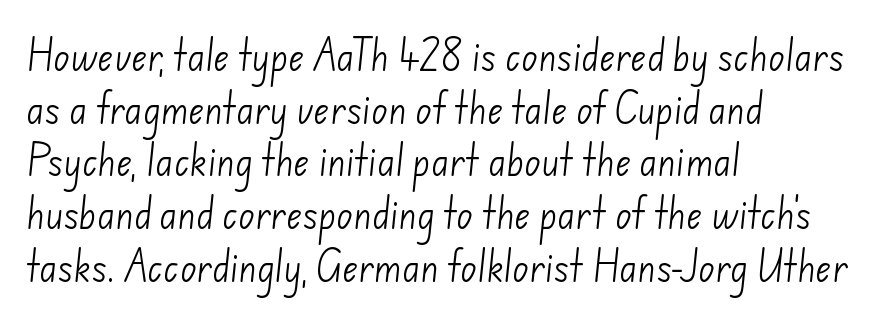
The image shows 34 px light sans-serif type; set left-aligned, normal line spacing (1.55x), normal letter spacing, not underlined; low stroke contrast and a small x-height.
